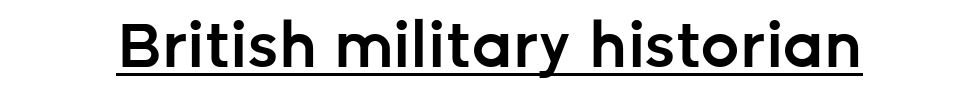
{"serif": "no", "italic": "no", "bold": "semi", "weight": "semibold", "width": "normal", "stroke_contrast": "low", "x_height": "medium", "monospaced": "no", "underline": "yes", "letter_spacing": "normal", "letter_spacing_em": 0.0, "glyph_px": 62}
